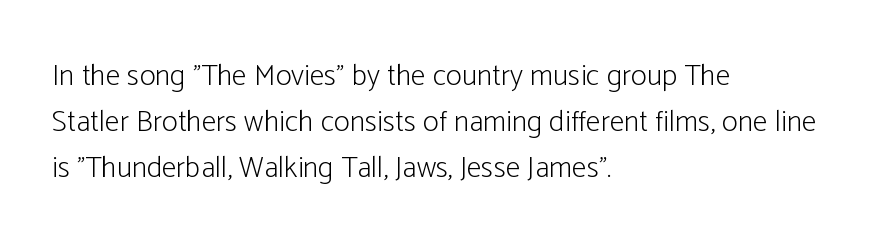
{"serif": "no", "italic": "no", "bold": "no", "weight": "light", "width": "condensed", "stroke_contrast": "low", "x_height": "medium", "monospaced": "no", "underline": "no", "align": "left", "line_spacing": "normal", "line_spacing_ratio": 1.54, "letter_spacing": "normal", "letter_spacing_em": 0.0, "glyph_px": 30}
